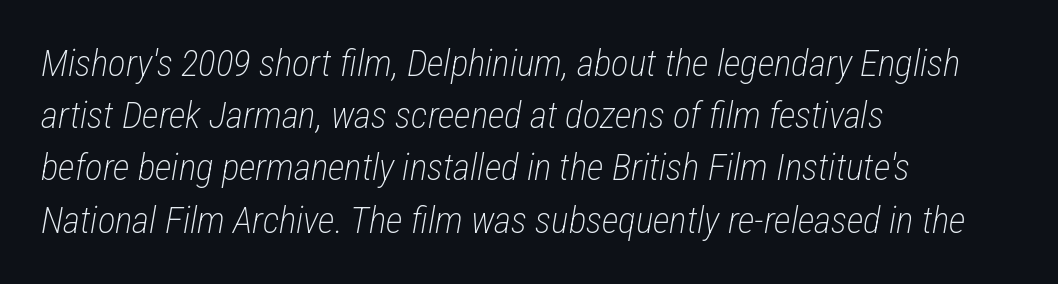
These lines sit exactly where default settings would place them. Think standard paragraph weight, or any step lighter than that. Is the block centered? No — it sits flush against the left margin. The whole block is typeset with a tilt. How are the letters spaced? Ordinarily, with no added tracking. Rule under the text: the space is simply empty.
